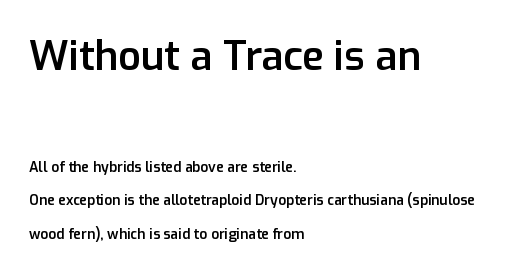
The strip under each line holds only bare page. What stands out about the letter spacing? Nothing — it is the standard amount. Bigger letters appear in the top chunk; the bottom chunk is reduced. Are there feet on the stems? There aren't — it's a sans. Note the varied advance widths — an 'i' is clearly narrower than an 'm'. Every stem runs plumb, perpendicular to the baseline.
